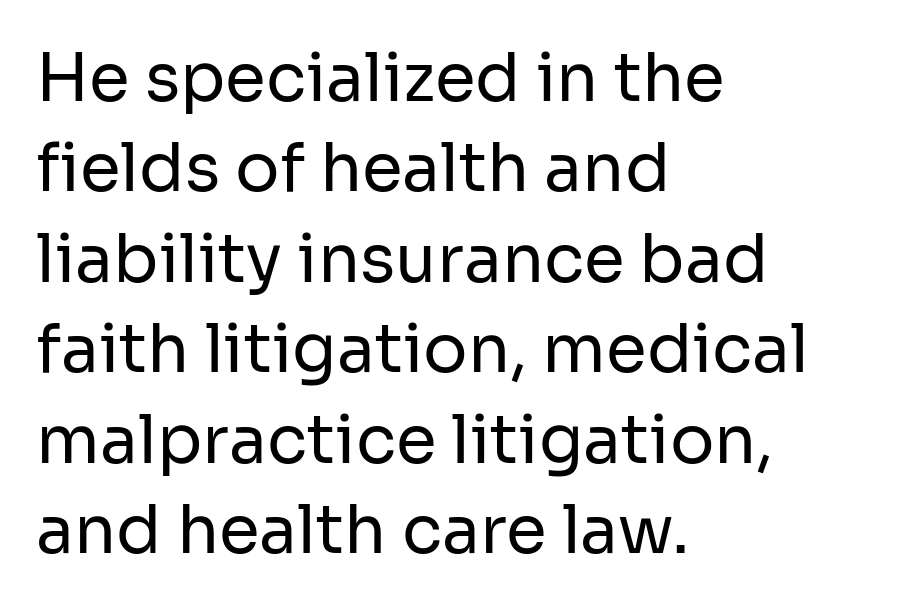
Q: Is the text bold? A: No.
Q: Is the text italic (slanted)? A: No, it is upright.
Q: Is the typeface a serif or a sans-serif typeface? A: Sans-serif.
Q: Is the text underlined? A: No.
Q: How is the paragraph aligned? A: Left-aligned.
Q: Is the spacing between letters normal or unusually wide? A: Normal.
Q: Is the spacing between lines tight, normal or loose? A: Normal.
Q: Width (condensed, normal, or wide)? A: Normal.
Q: Stroke contrast? A: Low.
Q: x-height? A: Medium.
Q: Monospaced? A: No.
